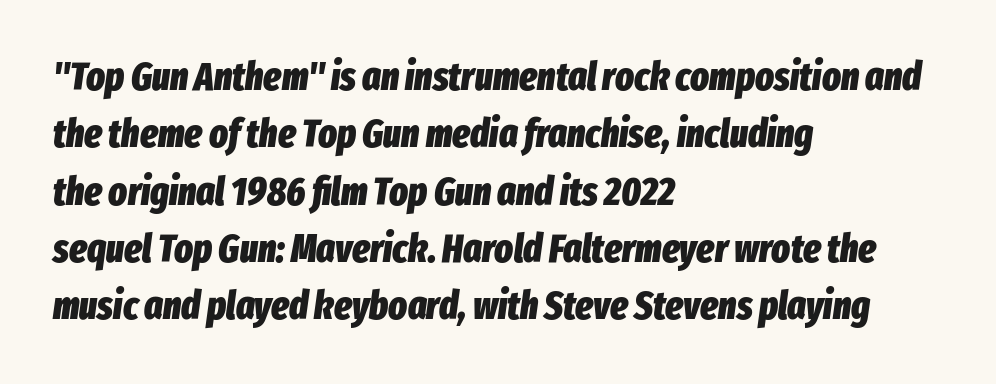
Q: Is the text bold? A: Yes.
Q: Is the text italic (slanted)? A: Yes, it leans right by about 8 degrees.
Q: Is the text underlined? A: No.
Q: How is the paragraph aligned? A: Left-aligned.
Q: Is the spacing between letters normal or unusually wide? A: Normal.
Q: Is the spacing between lines tight, normal or loose? A: Normal.
Q: Width (condensed, normal, or wide)? A: Condensed.
Q: Stroke contrast? A: Low.
Q: x-height? A: Medium.
Q: Monospaced? A: No.
